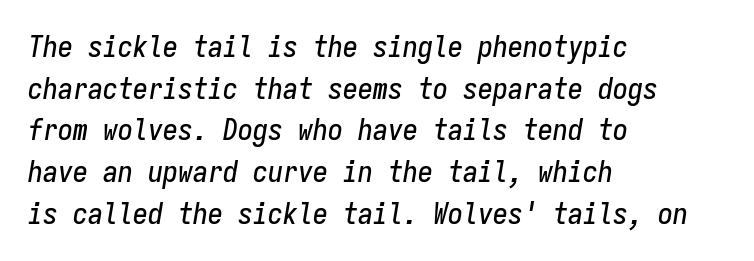
{"italic": "yes", "lean": "right", "slant_degrees": 9, "width": "condensed", "stroke_contrast": "low", "x_height": "medium", "monospaced": "yes", "underline": "no", "align": "left", "line_spacing": "normal", "line_spacing_ratio": 1.39, "letter_spacing": "normal", "letter_spacing_em": 0.0, "glyph_px": 30}
